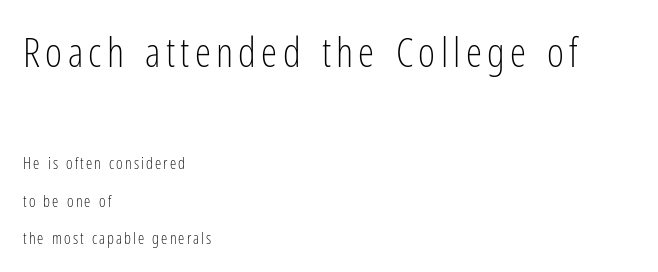
Q: Is the text bold? A: No.
Q: Is the text italic (slanted)? A: No, it is upright.
Q: Is the typeface a serif or a sans-serif typeface? A: Sans-serif.
Q: Is the text underlined? A: No.
Q: How is the paragraph aligned? A: Left-aligned.
Q: Is the spacing between lines tight, normal or loose? A: Loose.
Q: Which block of text is set in a larger size, the first (top) or the second (bottom)? A: The first (top) one.
Q: Width (condensed, normal, or wide)? A: Condensed.
Q: Stroke contrast? A: Low.
Q: x-height? A: Medium.
Q: Monospaced? A: No.
